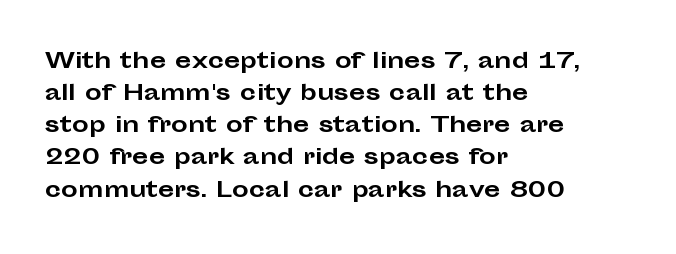
The image shows 21 px bold type, upright; set left-aligned, normal line spacing (1.53x), normal letter spacing, not underlined.
